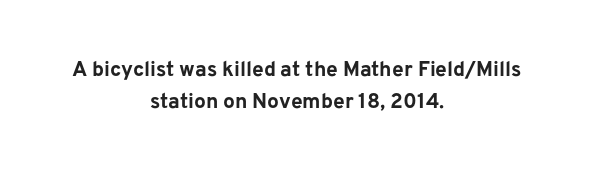
The image shows 21 px bold type, upright; set centered, normal line spacing (1.52x), normal letter spacing, not underlined.
